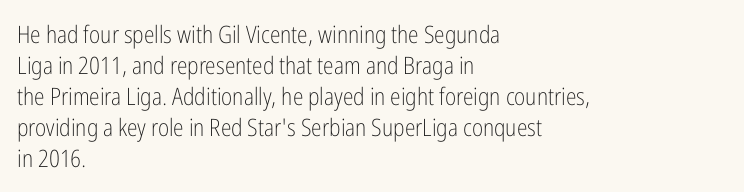
Q: Is the text bold? A: No.
Q: Is the text italic (slanted)? A: No, it is upright.
Q: Is the text underlined? A: No.
Q: How is the paragraph aligned? A: Left-aligned.
Q: Is the spacing between letters normal or unusually wide? A: Normal.
Q: Is the spacing between lines tight, normal or loose? A: Normal.
